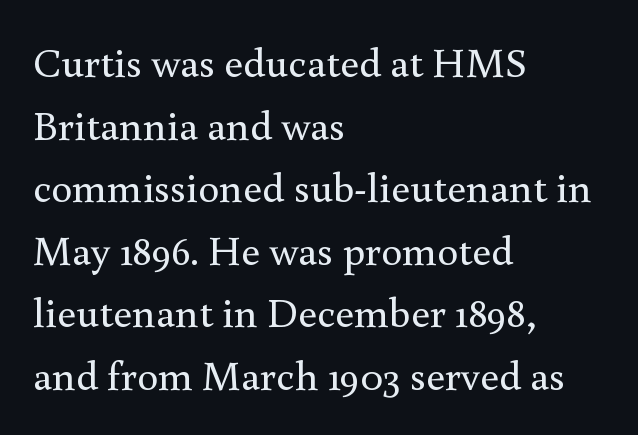
{"serif": "yes", "italic": "no", "bold": "no", "weight": "regular", "width": "normal", "x_height": "small", "monospaced": "no", "underline": "no", "align": "left", "line_spacing": "normal", "line_spacing_ratio": 1.49, "letter_spacing": "normal", "letter_spacing_em": 0.0, "glyph_px": 42}
